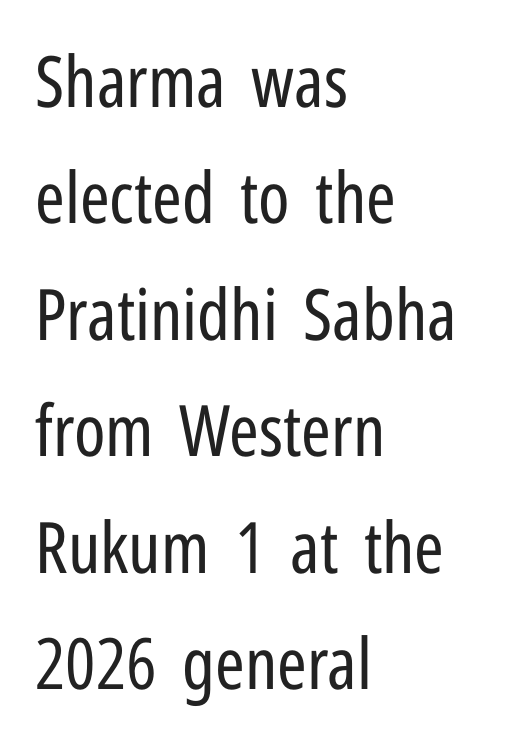
The passage shown is not underscored anywhere. How would I describe the line gaps? Plain and ordinary. The strokes are not fattened; the text isn't bold. Every row of glyphs begins at an identical x-position on the left. Is this a fixed-width face? No — the glyphs have proportional, varying widths. Here the glyphs are tracked normally, forming tight word shapes.
